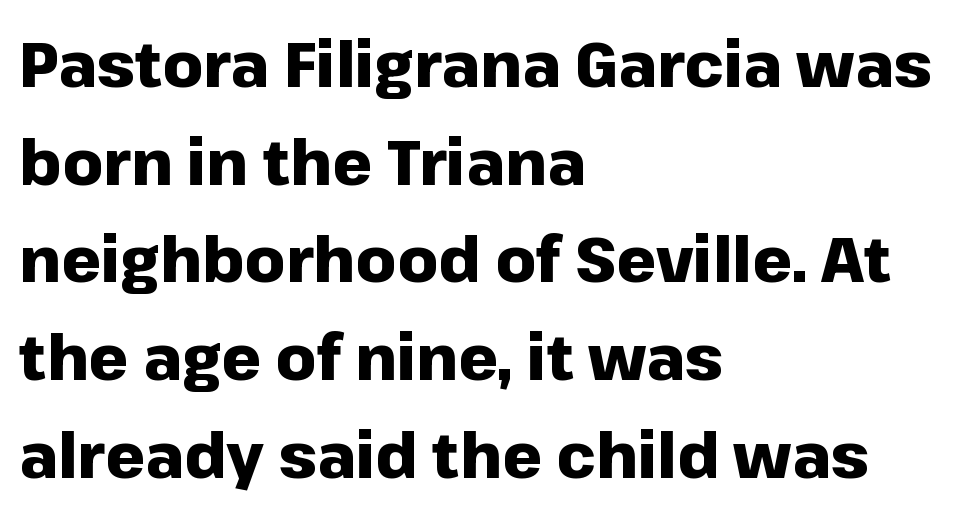
Tall strokes in this sample are plumb rather than angled. Think of a printed novel: that variable character pitch is what you see here. Classification — sans serif. Bare-footed words on every line.
